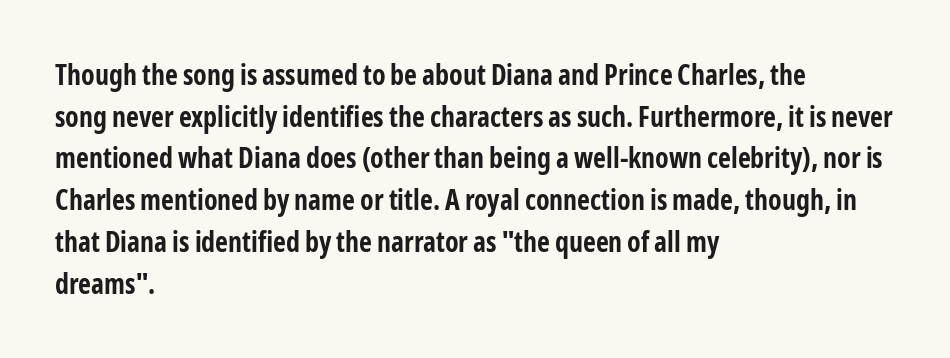
The image shows 28 px bold, condensed sans-serif type, upright; set left-aligned, normal line spacing (1.49x), normal letter spacing, not underlined; low stroke contrast and a medium x-height.
